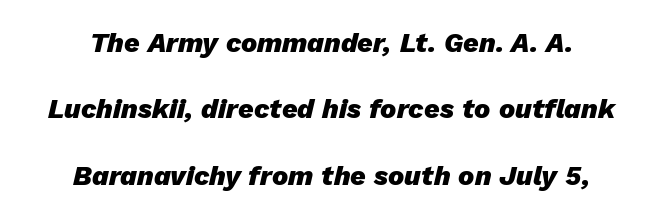
The image shows 27 px bold type, italic (leaning right); set centered, loose line spacing (2.46x), normal letter spacing, not underlined.
